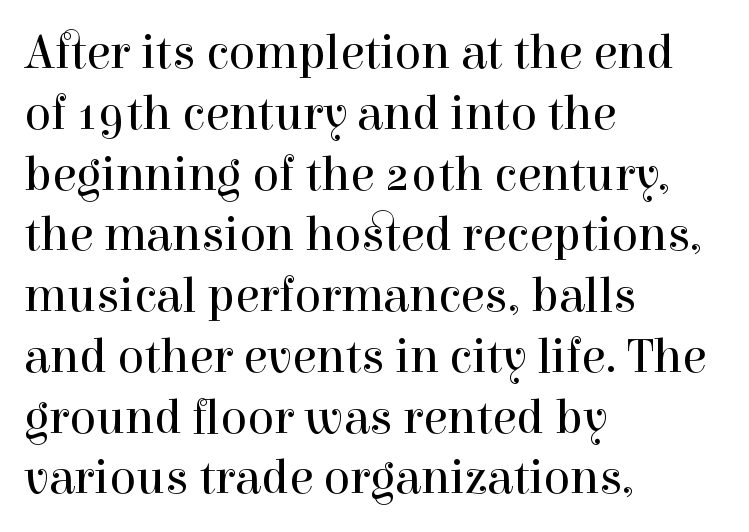
The image shows 49 px regular-weight serif type, upright; set left-aligned, line spacing 1.24x, normal letter spacing, not underlined; a medium x-height.
